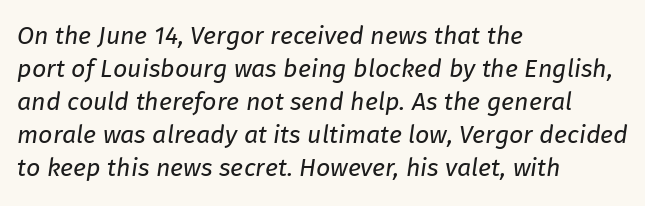
The image shows 25 px text type, italic (leaning right); set left-aligned, normal line spacing (1.32x), normal letter spacing, not underlined.
